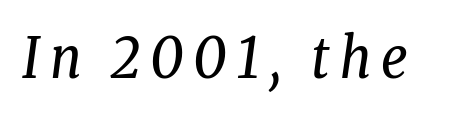
The image shows 56 px regular-weight, condensed serif type, italic (leaning right); set not underlined; low stroke contrast and a medium x-height.
